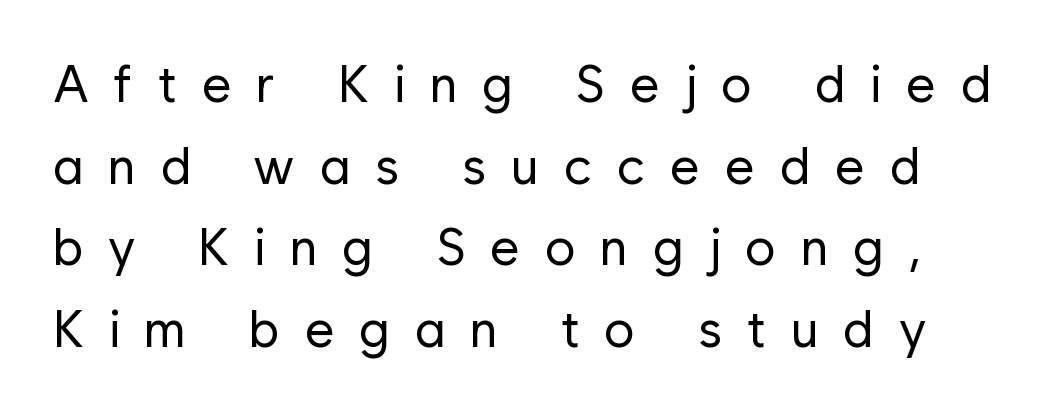
Here the designer chose a conventional face with non-uniform glyph widths. The type family on display is of the sans-serif kind. The letters stand straight up with perfectly vertical stems. Glyph-to-glyph distance is far greater than everyday printed text.
